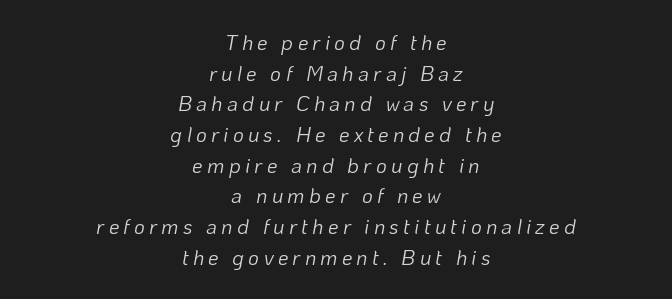
Q: Is the text bold? A: No.
Q: Is the text italic (slanted)? A: Yes, it leans right by about 10 degrees.
Q: Is the text underlined? A: No.
Q: How is the paragraph aligned? A: Centered.
Q: Is the spacing between letters normal or unusually wide? A: Unusually wide.
Q: Is the spacing between lines tight, normal or loose? A: Normal.
